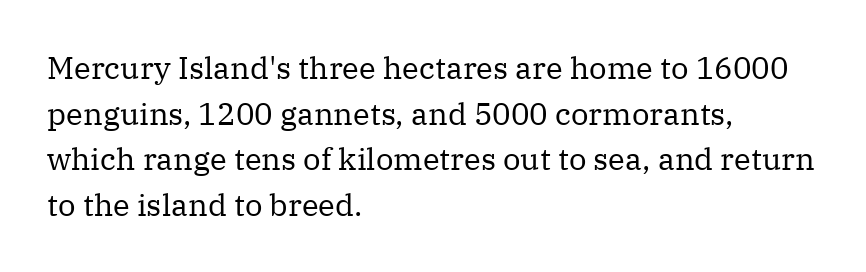
Q: Is the text bold? A: No.
Q: Is the text italic (slanted)? A: No, it is upright.
Q: Is the typeface a serif or a sans-serif typeface? A: Serif.
Q: Is the text underlined? A: No.
Q: How is the paragraph aligned? A: Left-aligned.
Q: Is the spacing between letters normal or unusually wide? A: Normal.
Q: Is the spacing between lines tight, normal or loose? A: Normal.
Q: Width (condensed, normal, or wide)? A: Normal.
Q: Stroke contrast? A: Medium.
Q: x-height? A: Medium.
Q: Monospaced? A: No.
